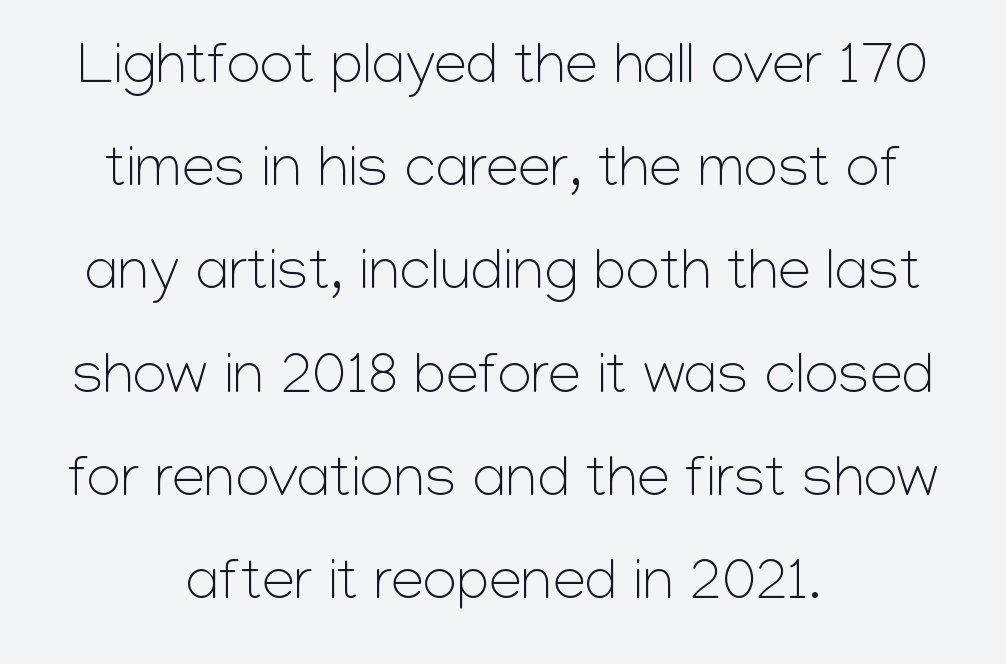
Q: Is the text bold? A: No.
Q: Is the text italic (slanted)? A: No, it is upright.
Q: Is the typeface a serif or a sans-serif typeface? A: Sans-serif.
Q: Is the text underlined? A: No.
Q: How is the paragraph aligned? A: Centered.
Q: Is the spacing between letters normal or unusually wide? A: Normal.
Q: Width (condensed, normal, or wide)? A: Normal.
Q: Stroke contrast? A: Low.
Q: x-height? A: Medium.
Q: Monospaced? A: No.
